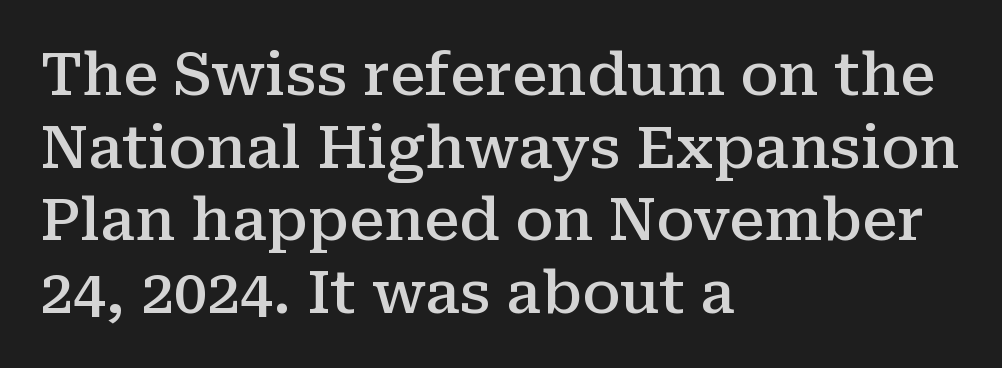
Varying glyph widths throughout — classic text-font behaviour. Designer's note — italics off, roman on. In terms of letterspacing, this is plain default setting. One-word summary of the alignment: left. This is moderately heavy type, rendered in semibold.
